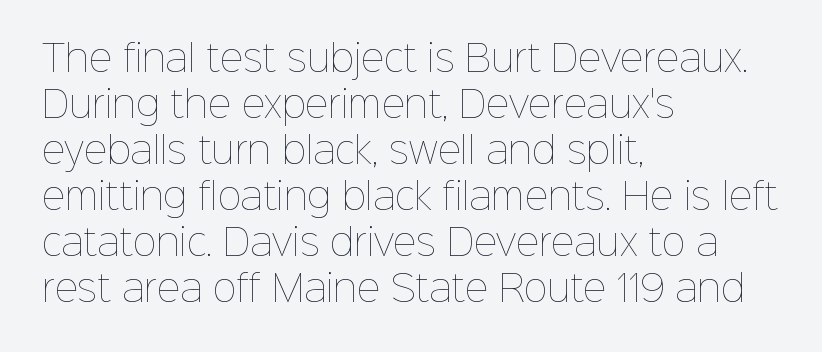
Q: Is the text bold? A: No.
Q: Is the text italic (slanted)? A: No, it is upright.
Q: Is the text underlined? A: No.
Q: How is the paragraph aligned? A: Left-aligned.
Q: Is the spacing between letters normal or unusually wide? A: Normal.
Q: Is the spacing between lines tight, normal or loose? A: Normal.
Q: Width (condensed, normal, or wide)? A: Normal.
Q: Stroke contrast? A: Low.
Q: x-height? A: Medium.
Q: Monospaced? A: No.
